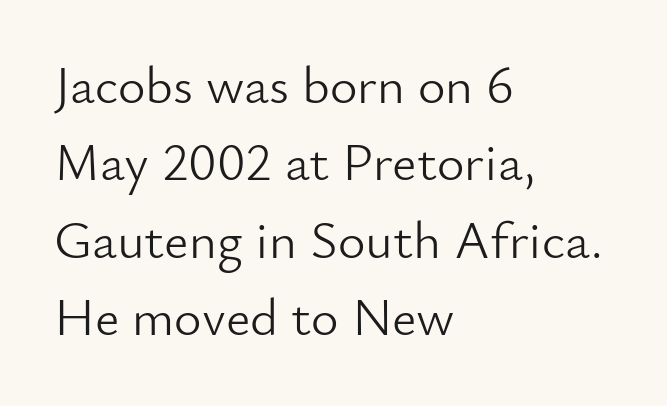
Q: Is the text bold? A: No.
Q: Is the text italic (slanted)? A: No, it is upright.
Q: Is the typeface a serif or a sans-serif typeface? A: Sans-serif.
Q: Is the text underlined? A: No.
Q: How is the paragraph aligned? A: Left-aligned.
Q: Is the spacing between letters normal or unusually wide? A: Normal.
Q: Is the spacing between lines tight, normal or loose? A: Normal.
Q: Width (condensed, normal, or wide)? A: Normal.
Q: Stroke contrast? A: Low.
Q: x-height? A: Small.
Q: Monospaced? A: No.
